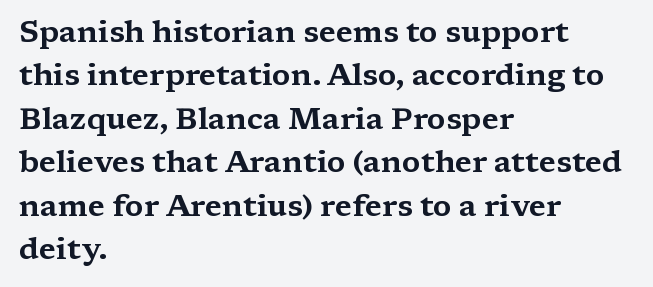
Q: Is the text italic (slanted)? A: No, it is upright.
Q: Is the typeface a serif or a sans-serif typeface? A: Serif.
Q: Is the text underlined? A: No.
Q: How is the paragraph aligned? A: Left-aligned.
Q: Is the spacing between letters normal or unusually wide? A: Normal.
Q: Is the spacing between lines tight, normal or loose? A: Normal.
Q: Width (condensed, normal, or wide)? A: Wide.
Q: Stroke contrast? A: Medium.
Q: x-height? A: Medium.
Q: Monospaced? A: No.
